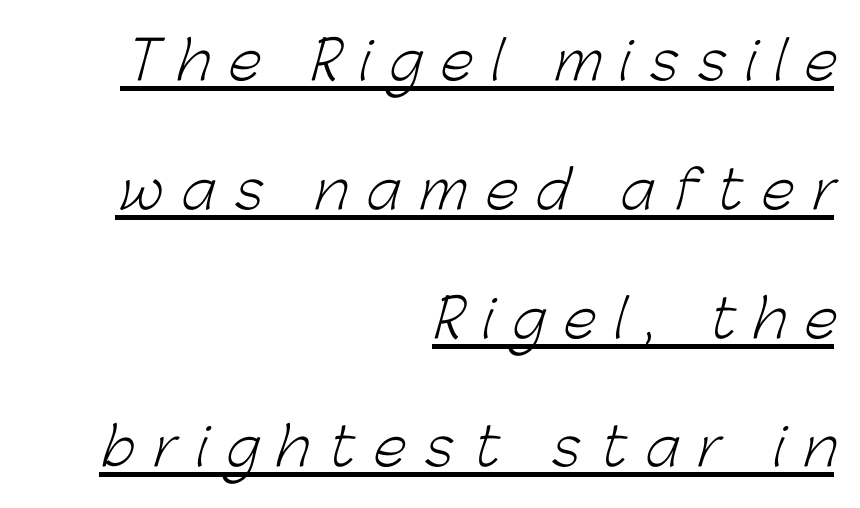
The passage shown stacks its lines with a broad gap. The letters are spread apart with noticeably loose tracking. This rendering features underlined lettering. Unlike a traditional serif, this face leaves its strokes unadorned.
